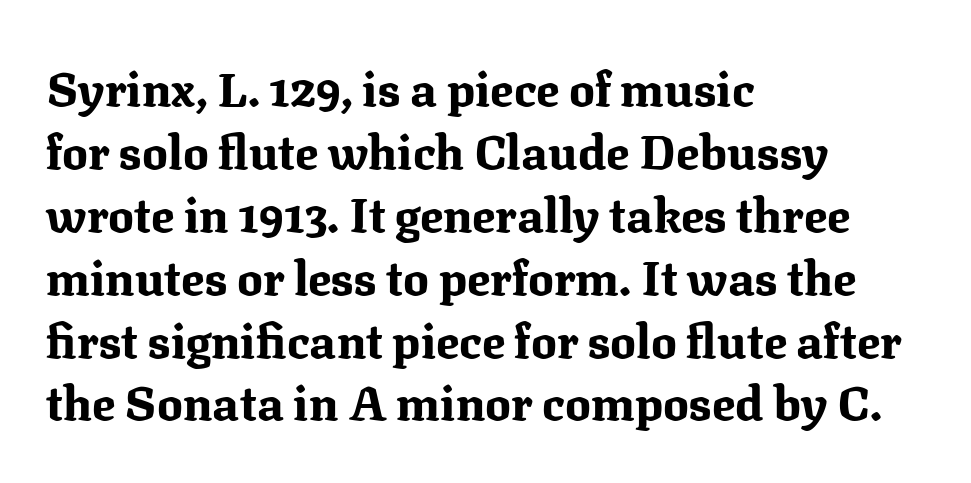
Q: Is the text bold? A: Yes.
Q: Is the text italic (slanted)? A: No, it is upright.
Q: Is the typeface a serif or a sans-serif typeface? A: Serif.
Q: Is the text underlined? A: No.
Q: How is the paragraph aligned? A: Left-aligned.
Q: Is the spacing between letters normal or unusually wide? A: Normal.
Q: Is the spacing between lines tight, normal or loose? A: Normal.
Q: Width (condensed, normal, or wide)? A: Normal.
Q: Stroke contrast? A: Medium.
Q: x-height? A: Medium.
Q: Monospaced? A: No.
